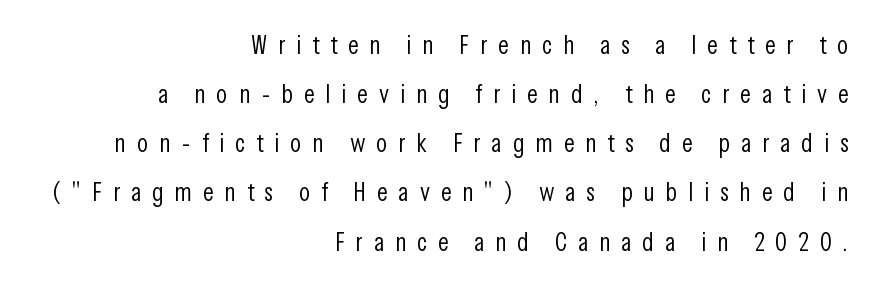
Q: Is the text bold? A: No.
Q: Is the text italic (slanted)? A: No, it is upright.
Q: Is the text underlined? A: No.
Q: How is the paragraph aligned? A: Right-aligned.
Q: Is the spacing between letters normal or unusually wide? A: Unusually wide.
